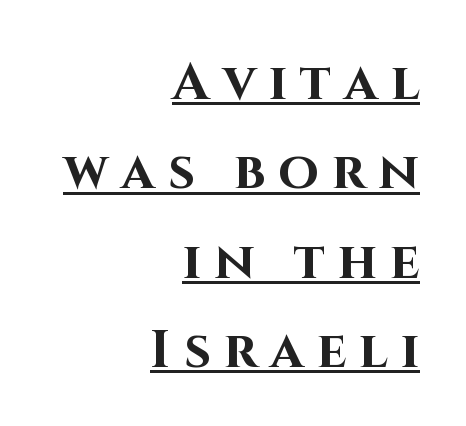
{"serif": "no", "italic": "no", "bold": "yes", "weight": "bold", "width": "normal", "stroke_contrast": "high", "x_height": "large", "monospaced": "no", "underline": "yes", "align": "right", "line_spacing_ratio": 1.72, "letter_spacing": "wide", "letter_spacing_em": 0.25, "glyph_px": 52}
